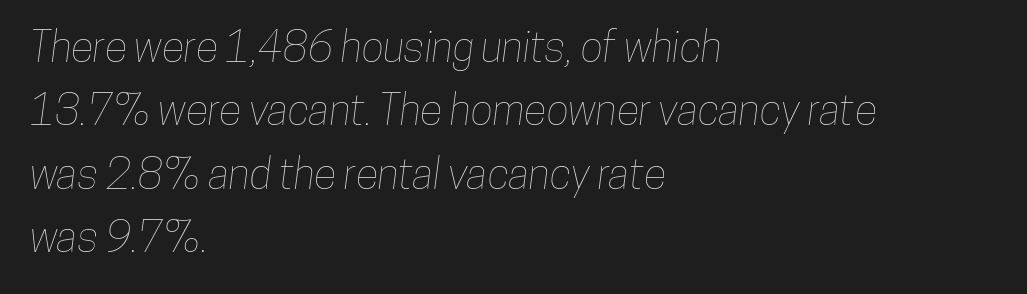
The image shows 42 px condensed type; set left-aligned, normal line spacing (1.51x), normal letter spacing, not underlined; low stroke contrast and a medium x-height.
